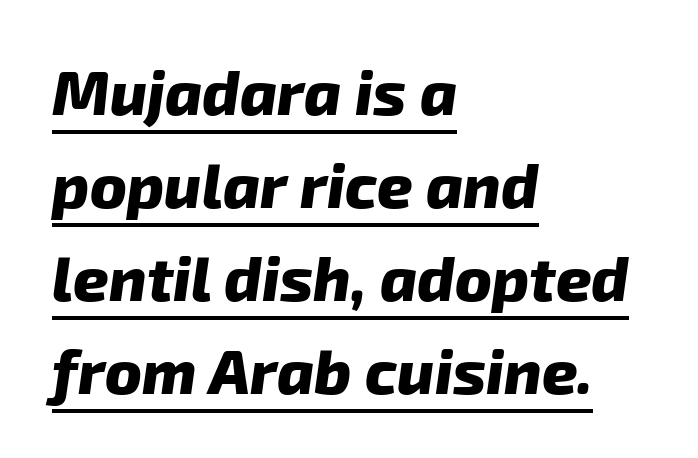
Q: Is the text bold? A: Yes.
Q: Is the typeface a serif or a sans-serif typeface? A: Sans-serif.
Q: Is the text underlined? A: Yes.
Q: How is the paragraph aligned? A: Left-aligned.
Q: Is the spacing between letters normal or unusually wide? A: Normal.
Q: Is the spacing between lines tight, normal or loose? A: Normal.
Q: Width (condensed, normal, or wide)? A: Normal.
Q: Stroke contrast? A: Low.
Q: x-height? A: Medium.
Q: Monospaced? A: No.
